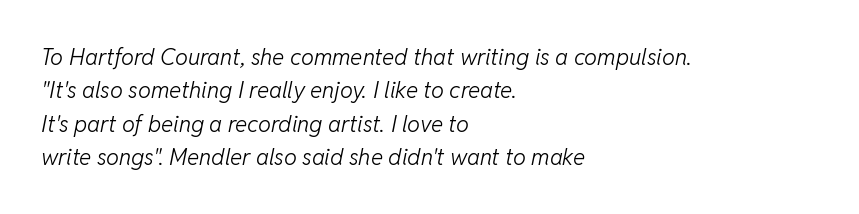
Q: Is the text bold? A: No.
Q: Is the text italic (slanted)? A: Yes, it leans right by about 11 degrees.
Q: Is the text underlined? A: No.
Q: How is the paragraph aligned? A: Left-aligned.
Q: Is the spacing between letters normal or unusually wide? A: Normal.
Q: Is the spacing between lines tight, normal or loose? A: Normal.
